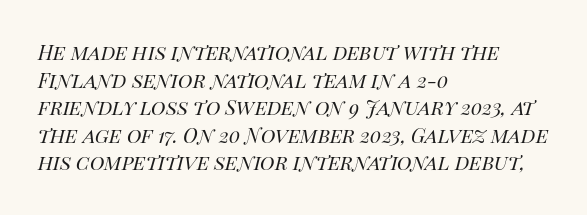
{"italic": "yes", "lean": "right", "slant_degrees": 14, "bold": "no", "underline": "no", "align": "left", "line_spacing": "normal", "line_spacing_ratio": 1.38, "letter_spacing": "normal", "letter_spacing_em": 0.0, "glyph_px": 20}
